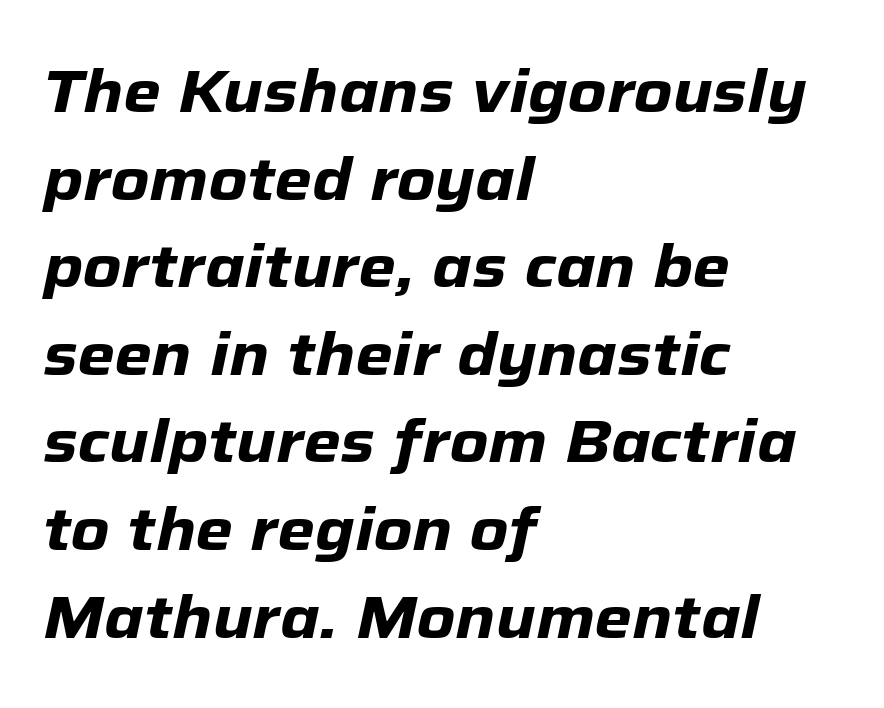
Q: Is the text bold? A: Yes.
Q: Is the text italic (slanted)? A: Yes, it leans right by about 12 degrees.
Q: Is the text underlined? A: No.
Q: How is the paragraph aligned? A: Left-aligned.
Q: Is the spacing between letters normal or unusually wide? A: Normal.
Q: Is the spacing between lines tight, normal or loose? A: Normal.
Q: Width (condensed, normal, or wide)? A: Normal.
Q: Stroke contrast? A: Low.
Q: x-height? A: Medium.
Q: Monospaced? A: No.
